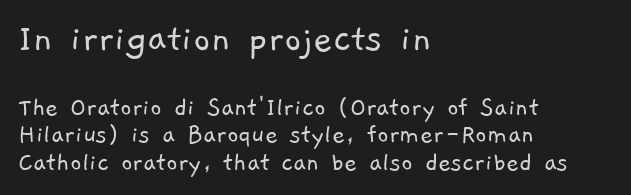
Size hierarchy here favors the leading block over the trailing one. The tracking reads as untouched default to a designer's eye. Think of a printed novel: that variable character pitch is what you see here. The zone under the glyphs is completely vacant. Is the block centered? No — it sits flush against the left margin. Nope, no serifs anywhere on these letters.
